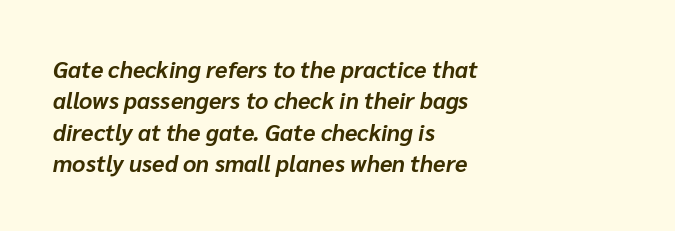
These lines keep a tight, regular rhythm from letter to letter. Teacher's note: observe the even left margin — that is flush-left alignment. The rows are spaced the way most documents space them. The font is running at its bold setting. The lettering tilts uniformly, giving the passage an italic look. The strip under each line holds only bare page.
